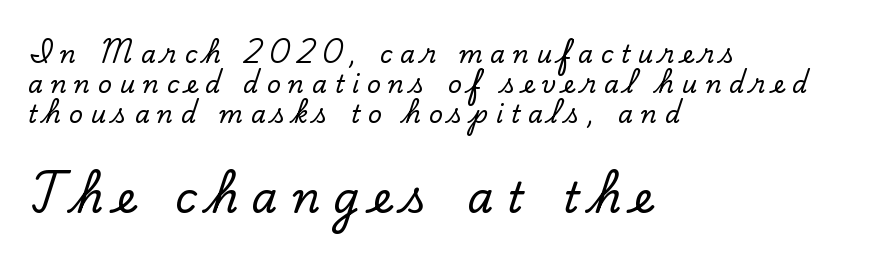
The composition opens small and finishes big. A typesetter would call this proportional, since set widths differ per character. The line-height multiplier appears to be the usual default. Stroke terminals: seriffed.
